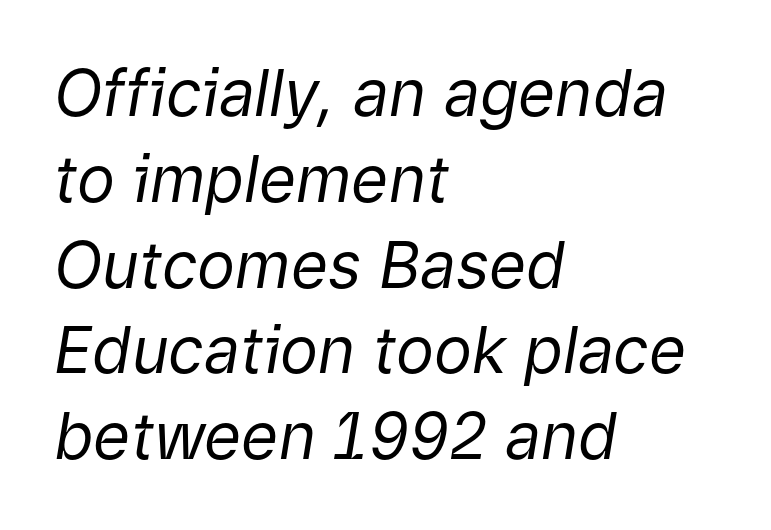
{"italic": "yes", "lean": "right", "slant_degrees": 9, "bold": "no", "weight": "regular", "width": "normal", "stroke_contrast": "low", "x_height": "medium", "monospaced": "no", "underline": "no", "align": "left", "line_spacing": "normal", "line_spacing_ratio": 1.34, "letter_spacing": "normal", "letter_spacing_em": 0.0, "glyph_px": 64}
